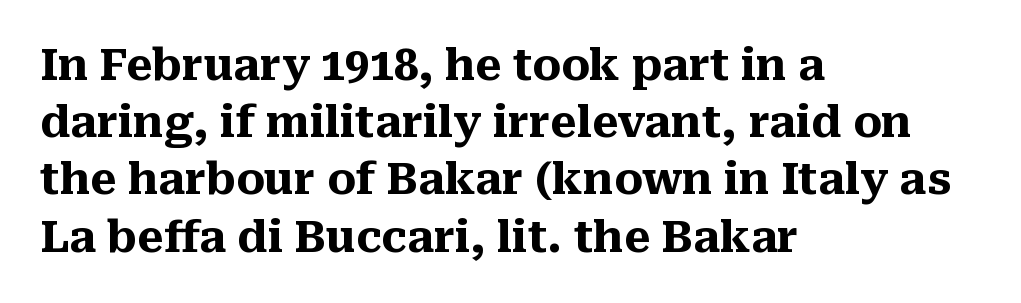
The image shows 43 px heavy serif type, upright; set left-aligned, normal line spacing (1.33x), normal letter spacing, not underlined; medium stroke contrast and a medium x-height.
